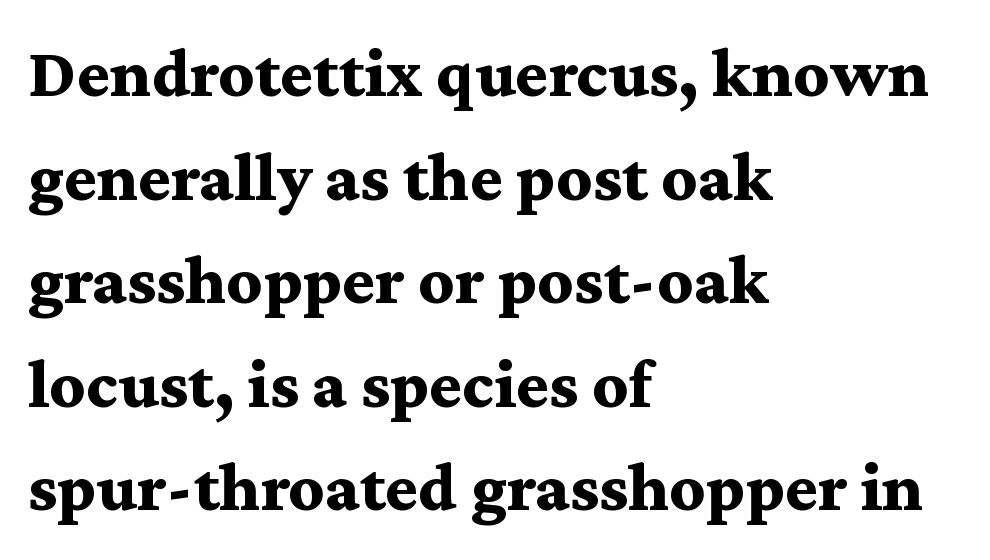
Q: Is the text bold? A: Yes.
Q: Is the text italic (slanted)? A: No, it is upright.
Q: Is the typeface a serif or a sans-serif typeface? A: Serif.
Q: Is the text underlined? A: No.
Q: How is the paragraph aligned? A: Left-aligned.
Q: Is the spacing between letters normal or unusually wide? A: Normal.
Q: Is the spacing between lines tight, normal or loose? A: Normal.
Q: Width (condensed, normal, or wide)? A: Wide.
Q: Stroke contrast? A: Medium.
Q: x-height? A: Medium.
Q: Monospaced? A: No.
